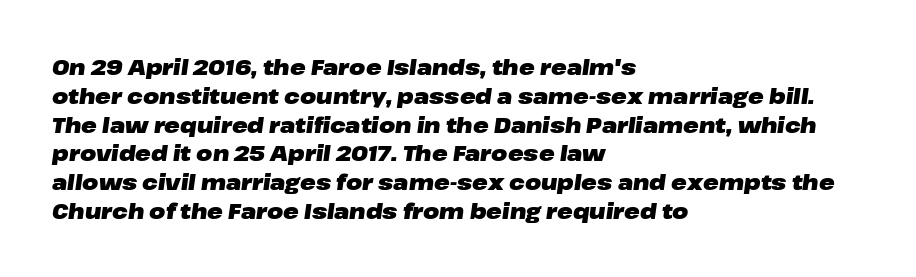
Default kerning and tracking; the words read as compact shapes. Decoration check: the copy has no underline. One-word summary of the alignment: left. Summary of vertical rhythm: regular, with standard interline spacing.
